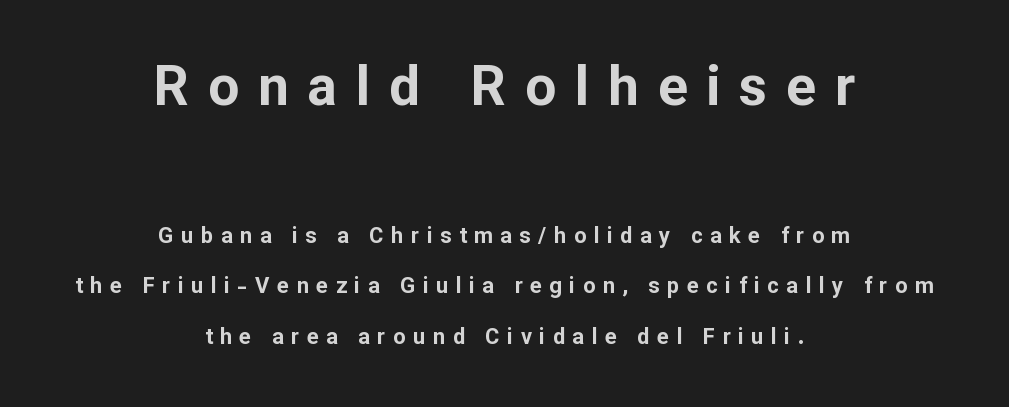
The image shows 55 px bold sans-serif type, upright; set centered, loose line spacing (2.29x), unusually wide letter spacing (+0.34 em), not underlined; the first (top) block is 2.5x larger; low stroke contrast and a medium x-height.
